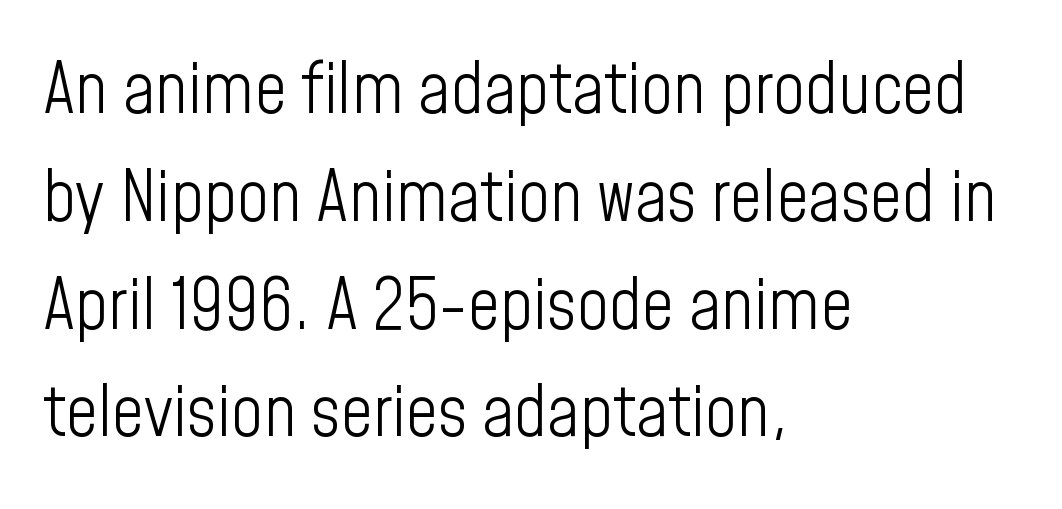
Q: Is the text bold? A: No.
Q: Is the text italic (slanted)? A: No, it is upright.
Q: Is the typeface a serif or a sans-serif typeface? A: Sans-serif.
Q: Is the text underlined? A: No.
Q: How is the paragraph aligned? A: Left-aligned.
Q: Is the spacing between letters normal or unusually wide? A: Normal.
Q: Is the spacing between lines tight, normal or loose? A: Normal.
Q: Width (condensed, normal, or wide)? A: Condensed.
Q: Stroke contrast? A: Low.
Q: x-height? A: Medium.
Q: Monospaced? A: No.
